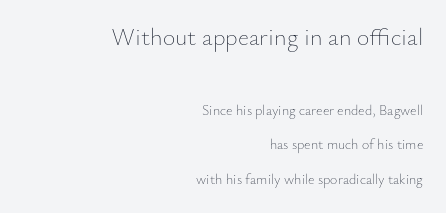
{"italic": "no", "bold": "no", "underline": "no", "align": "right", "line_spacing": "loose", "line_spacing_ratio": 2.48, "letter_spacing": "normal", "letter_spacing_em": 0.0, "larger_block": "first", "size_ratio": 1.71, "glyph_px": 24}
